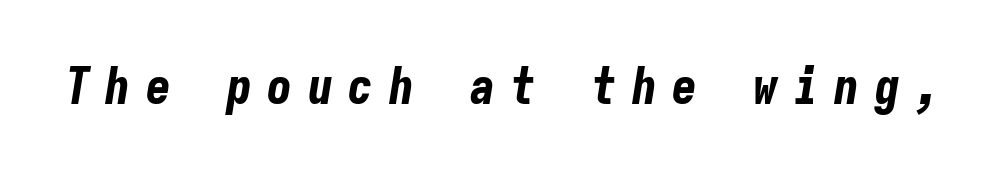
If you drew a line through each stem, it would be angled. The passage shown has open, widely tracked lettering throughout. This sample has the even, mechanical cadence of fixed-width lettering. The strokes are fattened all the way to bold. Beneath every word, the page is bare.
